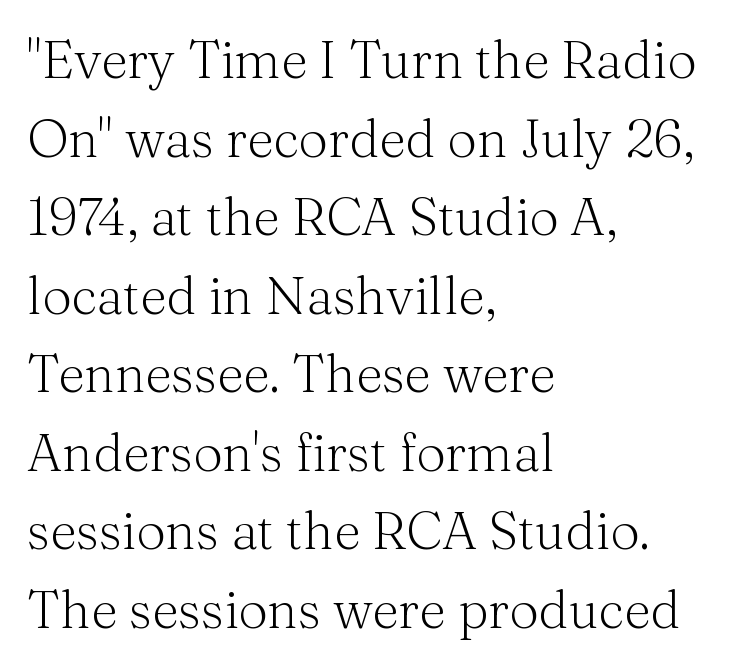
Q: Is the text bold? A: No.
Q: Is the text italic (slanted)? A: No, it is upright.
Q: Is the typeface a serif or a sans-serif typeface? A: Serif.
Q: Is the text underlined? A: No.
Q: How is the paragraph aligned? A: Left-aligned.
Q: Is the spacing between letters normal or unusually wide? A: Normal.
Q: Is the spacing between lines tight, normal or loose? A: Normal.
Q: Width (condensed, normal, or wide)? A: Normal.
Q: Stroke contrast? A: Medium.
Q: x-height? A: Medium.
Q: Monospaced? A: No.
